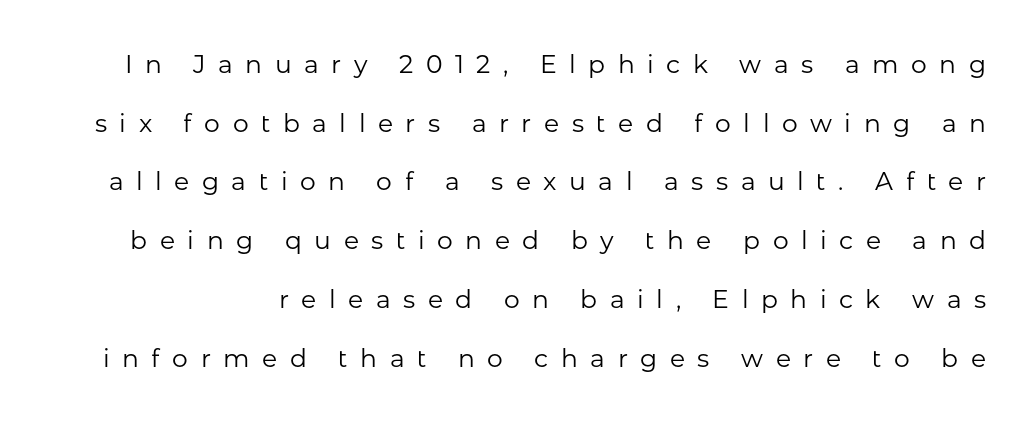
Q: Is the text bold? A: No.
Q: Is the text italic (slanted)? A: No, it is upright.
Q: Is the text underlined? A: No.
Q: Is the spacing between letters normal or unusually wide? A: Unusually wide.
Q: Is the spacing between lines tight, normal or loose? A: Loose.
